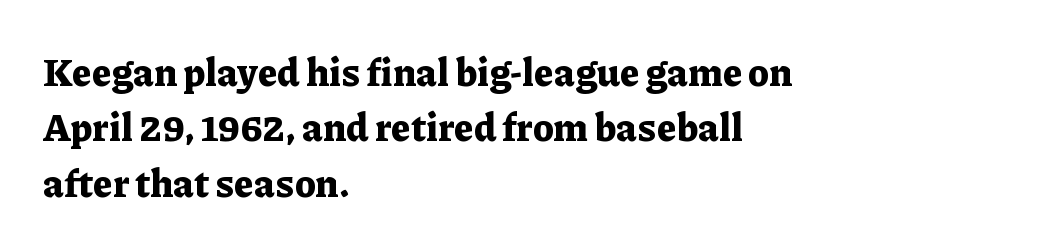
The image shows 38 px bold serif type, upright; set left-aligned, normal line spacing (1.46x), normal letter spacing, not underlined; low stroke contrast and a medium x-height.
